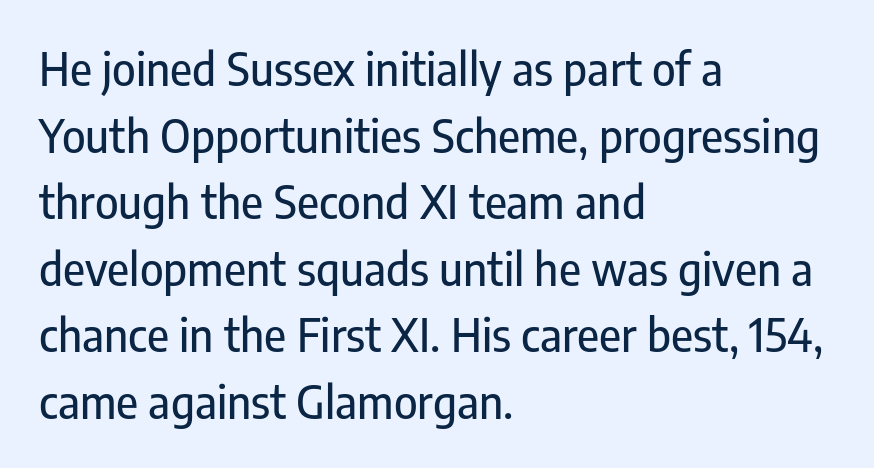
Q: Is the text italic (slanted)? A: No, it is upright.
Q: Is the typeface a serif or a sans-serif typeface? A: Sans-serif.
Q: Is the text underlined? A: No.
Q: How is the paragraph aligned? A: Left-aligned.
Q: Is the spacing between letters normal or unusually wide? A: Normal.
Q: Is the spacing between lines tight, normal or loose? A: Normal.
Q: Width (condensed, normal, or wide)? A: Condensed.
Q: Stroke contrast? A: Low.
Q: x-height? A: Medium.
Q: Monospaced? A: No.
